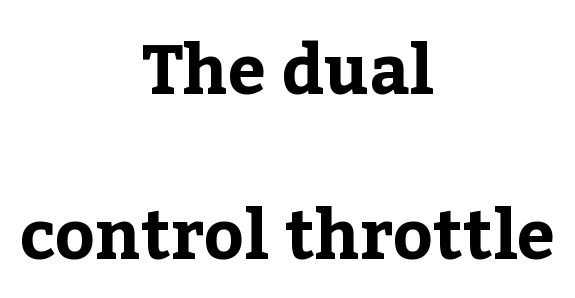
Q: Is the text bold? A: Yes.
Q: Is the text italic (slanted)? A: No, it is upright.
Q: Is the typeface a serif or a sans-serif typeface? A: Serif.
Q: Is the text underlined? A: No.
Q: How is the paragraph aligned? A: Centered.
Q: Is the spacing between letters normal or unusually wide? A: Normal.
Q: Is the spacing between lines tight, normal or loose? A: Loose.
Q: Width (condensed, normal, or wide)? A: Normal.
Q: Stroke contrast? A: Low.
Q: x-height? A: Medium.
Q: Monospaced? A: No.
